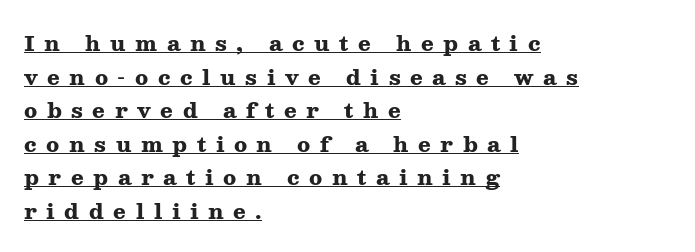
{"italic": "no", "bold": "yes", "underline": "yes", "align": "left", "line_spacing": "normal", "line_spacing_ratio": 1.6, "letter_spacing": "wide", "letter_spacing_em": 0.45, "glyph_px": 21}
